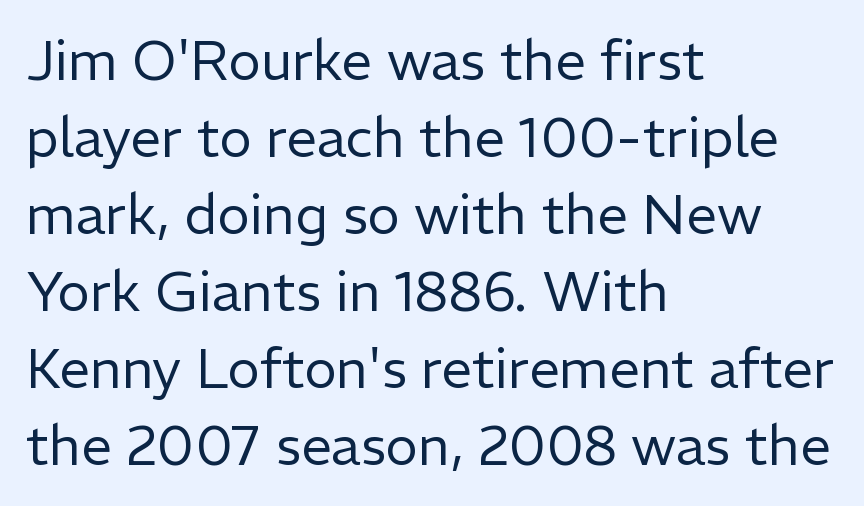
Has an underline been added? It has not. Do the characters align in a grid? No, the font is proportional. The font sits on the lighter half of the weight spectrum, regular included. Line starts are locked; line ends wander. The glyphs in this specimen are sans serif. Students, observe: this is what conventionally led text looks like.
